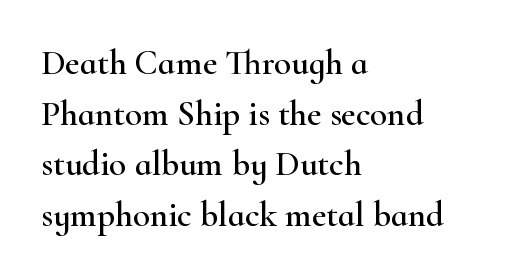
{"serif": "yes", "italic": "no", "width": "wide", "stroke_contrast": "high", "x_height": "small", "monospaced": "no", "underline": "no", "align": "left", "line_spacing": "normal", "line_spacing_ratio": 1.45, "letter_spacing": "normal", "letter_spacing_em": 0.0, "glyph_px": 35}
